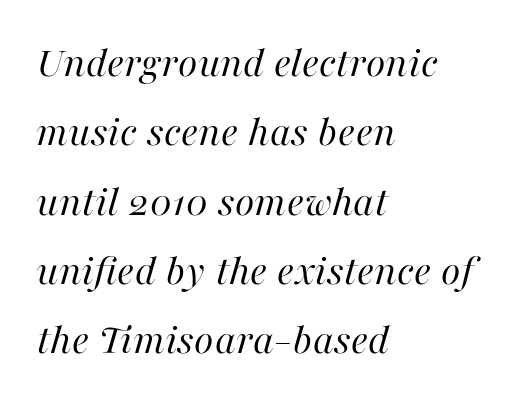
{"italic": "yes", "lean": "right", "slant_degrees": 16, "bold": "no", "weight": "regular", "width": "normal", "stroke_contrast": "high", "x_height": "medium", "monospaced": "no", "underline": "no", "align": "left", "line_spacing": "normal", "line_spacing_ratio": 1.54, "letter_spacing": "normal", "letter_spacing_em": 0.0, "glyph_px": 45}
